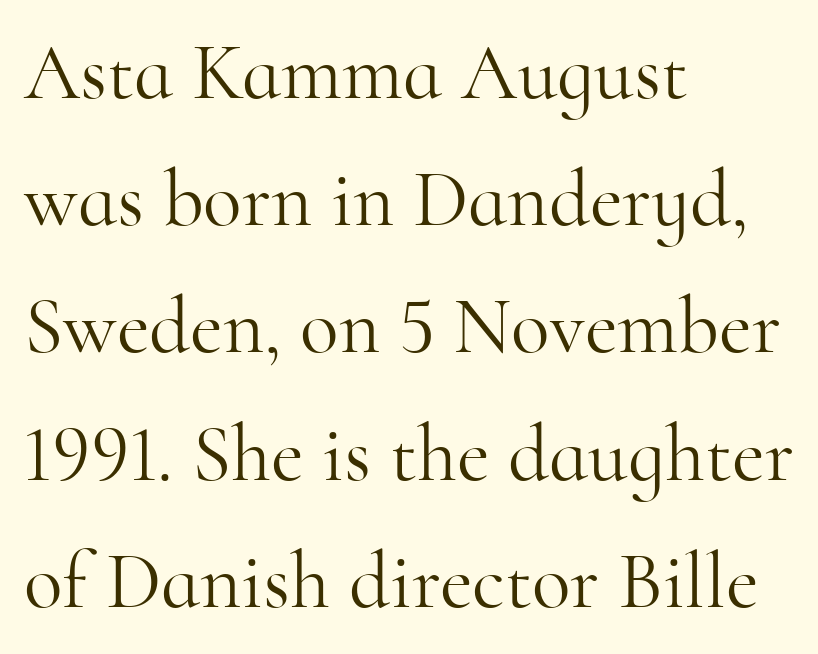
The image shows 80 px light serif type, upright; set left-aligned, normal line spacing (1.59x), normal letter spacing, not underlined; high stroke contrast and a small x-height.
